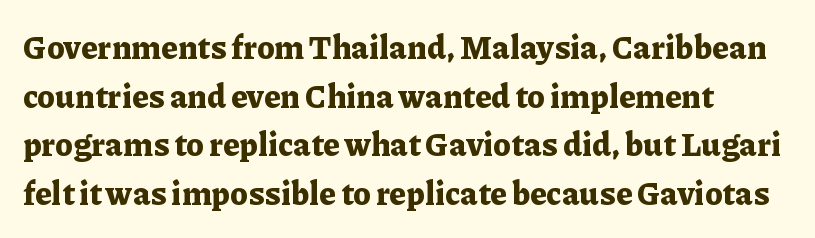
{"serif": "yes", "italic": "no", "bold": "yes", "weight": "bold", "width": "normal", "stroke_contrast": "low", "x_height": "medium", "monospaced": "no", "underline": "no", "align": "left", "line_spacing": "normal", "line_spacing_ratio": 1.52, "letter_spacing": "normal", "letter_spacing_em": 0.0, "glyph_px": 32}
